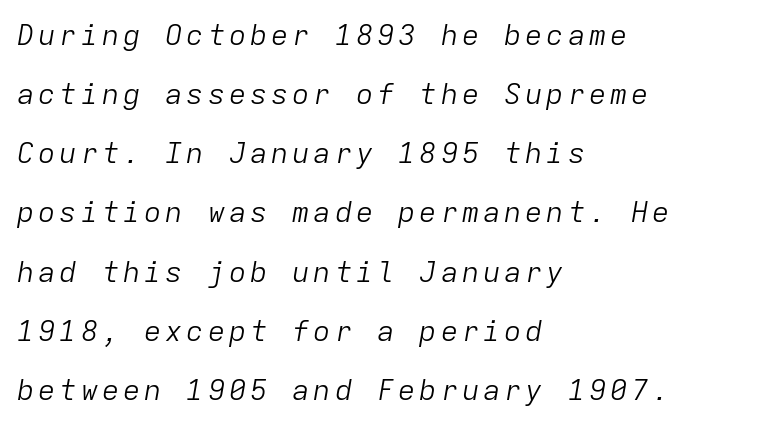
Q: Is the text bold? A: No.
Q: Is the text italic (slanted)? A: Yes, it leans right by about 9 degrees.
Q: Is the text underlined? A: No.
Q: How is the paragraph aligned? A: Left-aligned.
Q: Is the spacing between lines tight, normal or loose? A: Loose.
Q: Width (condensed, normal, or wide)? A: Normal.
Q: Stroke contrast? A: Low.
Q: x-height? A: Medium.
Q: Monospaced? A: Yes.
